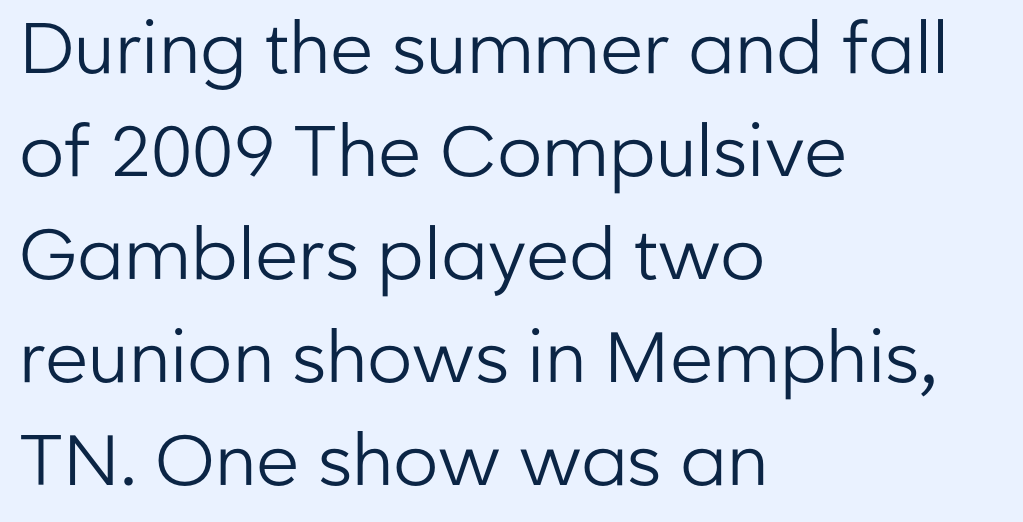
The image shows 71 px regular-weight sans-serif type, upright; set left-aligned, normal line spacing (1.45x), normal letter spacing, not underlined; low stroke contrast and a medium x-height.
